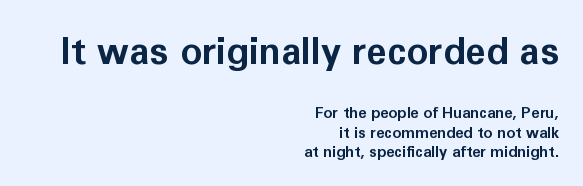
Set as a true bold cut, around the 700 mark. The line-height multiplier appears to be the usual default. Think of a printed novel: that variable character pitch is what you see here. Block one is the big one; block two sits smaller underneath. The specimen reads as upright at a glance. Honestly, the letter spacing is just normal — you wouldn't notice it.
